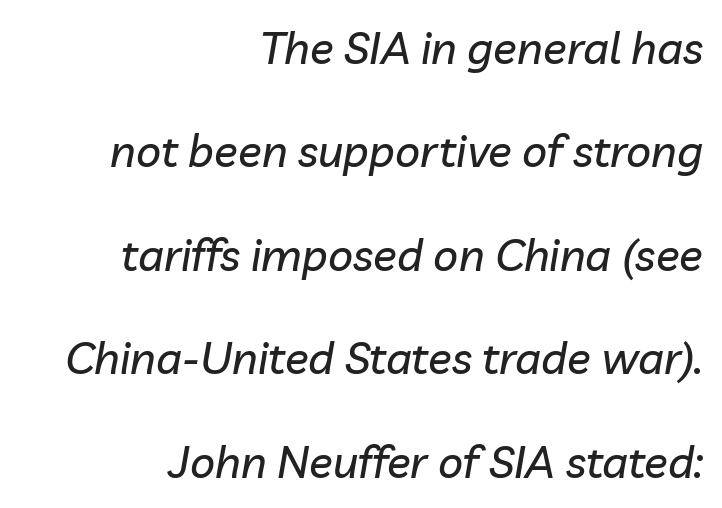
Proportional: the letters do not fall into vertical columns. Airy leading. Notice how the passage keeps a crisp vertical edge on the right only. When letters slant like this, we call the style italic. Underline: absent.
